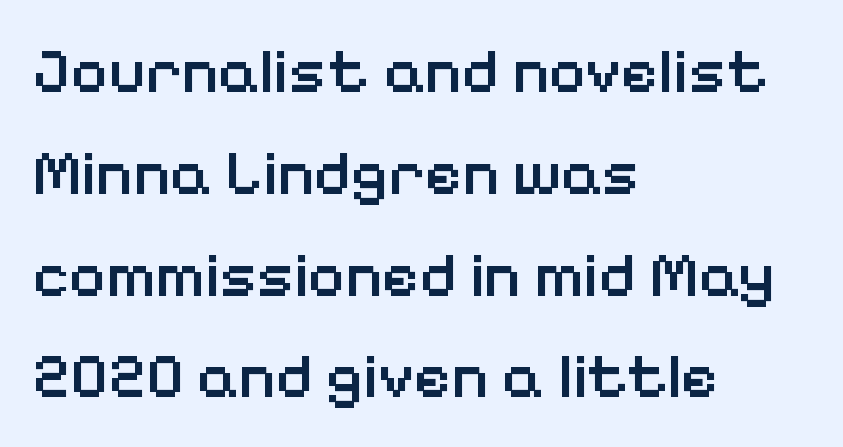
Is this a fixed-width face? No — the glyphs have proportional, varying widths. What kind of face is this? One without serifs — a sans. Students, this is semibold: more ink than regular, less than bold. Is the letter spacing exaggerated? No — it looks like the ordinary default. Lines of text with bare space underneath.
